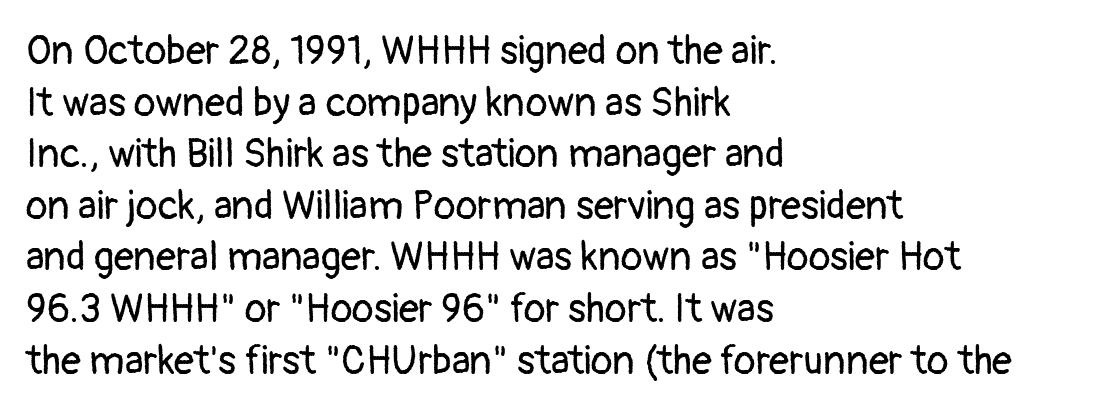
The image shows 40 px regular-weight sans-serif type, upright; set left-aligned, normal line spacing (1.29x), normal letter spacing, not underlined; low stroke contrast and a medium x-height.
